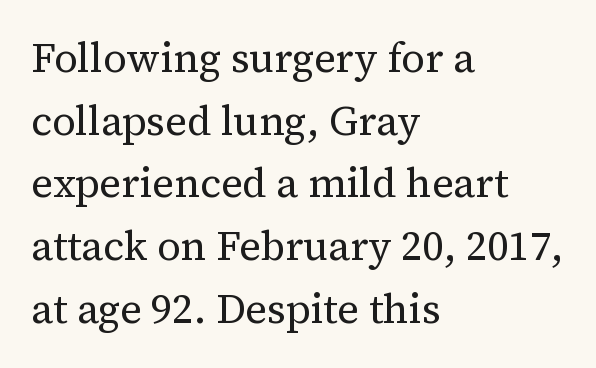
There is no visible air inserted between adjacent glyphs. On a weight scale, this lands at 450 or below. If you drew a ruler down the left edge, every line would touch it. You can tell from the footed stems that serif type was used. If you drew a line through each stem, it would be perfectly vertical.
